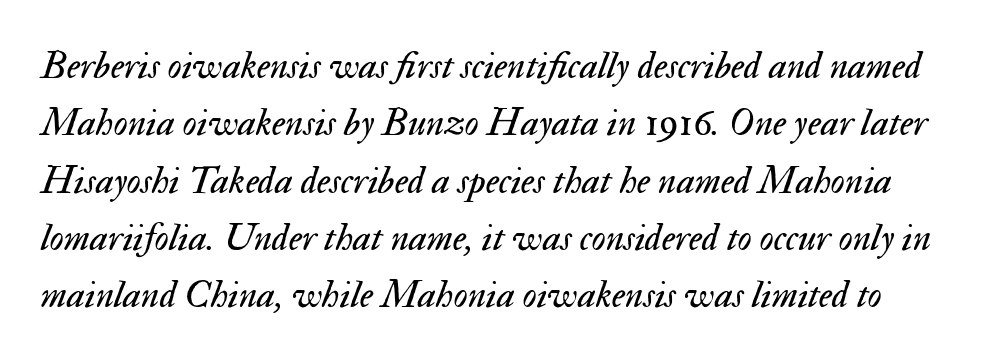
The image shows 39 px regular-weight type, italic (leaning right); set normal line spacing (1.47x), normal letter spacing, not underlined; medium stroke contrast and a small x-height.
